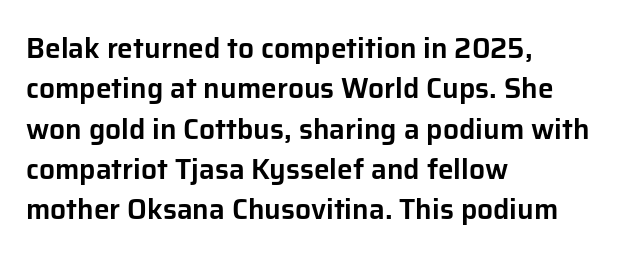
{"serif": "no", "italic": "no", "width": "normal", "stroke_contrast": "low", "x_height": "medium", "monospaced": "no", "underline": "no", "align": "left", "line_spacing": "normal", "line_spacing_ratio": 1.44, "letter_spacing": "normal", "letter_spacing_em": 0.0, "glyph_px": 28}
